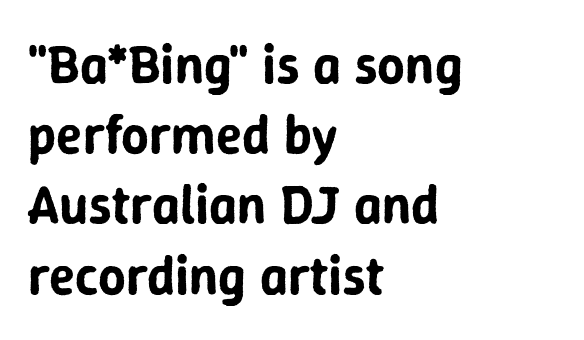
The ragged edge is on the right, which tells us the setting is flush left. Are there feet on the stems? There aren't — it's a sans. Here the designer chose a conventional face with non-uniform glyph widths. Honestly, the row spacing looks completely unremarkable. Do the letters lean? They stand straight.
